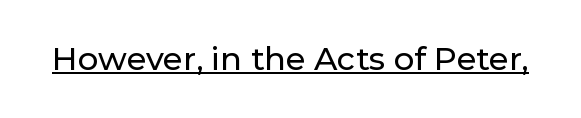
The image shows 32 px sans-serif type, upright; set normal letter spacing, underlined; low stroke contrast and a medium x-height.
